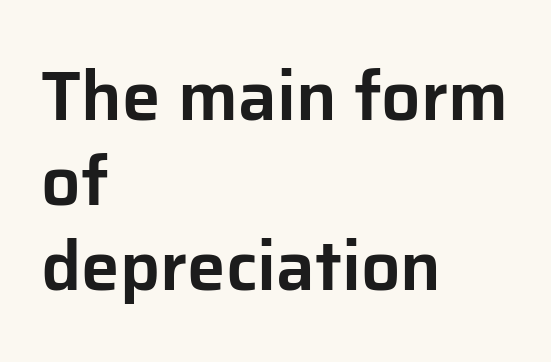
The image shows 69 px sans-serif type, upright; set left-aligned, line spacing 1.23x, normal letter spacing, not underlined; low stroke contrast and a medium x-height.
